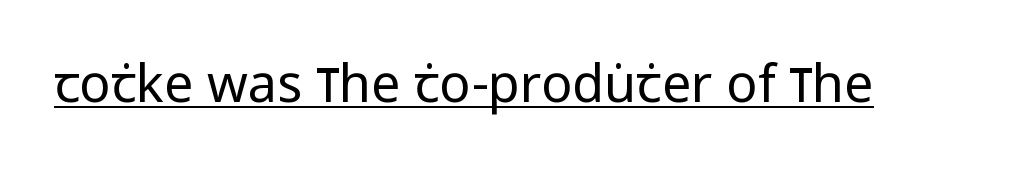
The image shows 52 px regular-weight, condensed sans-serif type, upright; set normal letter spacing, underlined; low stroke contrast and a large x-height.
